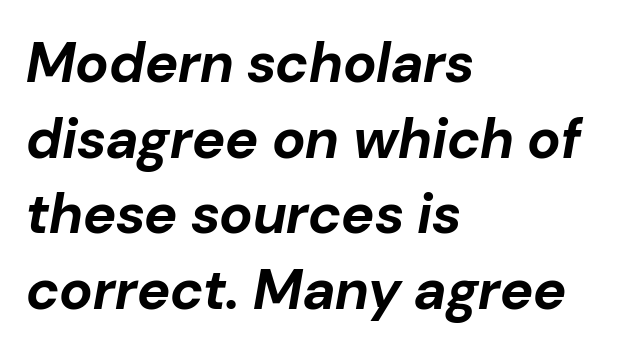
The letters sit at their default tracking, neither squeezed nor spread. Letters rest on an invisible, unmarked baseline. Heavy, bold letterforms. The ragged edge is on the right, which tells us the setting is flush left. Observe the lean: these are italic letterforms.
